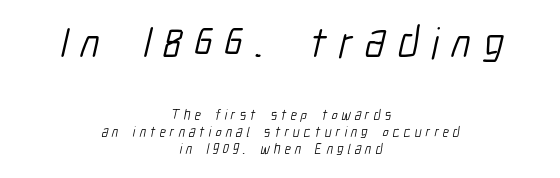
The tracking jumps out immediately: characters are airy and widely separated. Is the type heavy? It reads as light-to-regular instead. Compared with a flush-left layout, this one balances lines on the center instead. Descenders hang freely into open space. The designer went with a sans here, leaving each stem footless.
